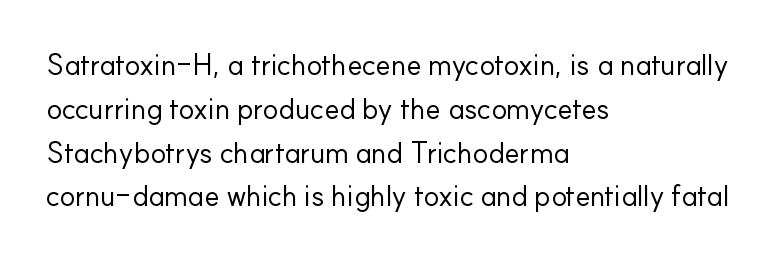
This is the regular roman posture of the typeface. Does the copy run flush right? No — it runs flush left. Each letter keeps its own natural width here, so spacing adapts to shape. Students, observe: this is what conventionally led text looks like.
